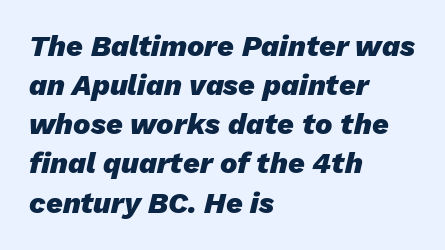
Q: Is the text bold? A: Yes.
Q: Is the text italic (slanted)? A: Yes, it leans right by about 13 degrees.
Q: Is the text underlined? A: No.
Q: How is the paragraph aligned? A: Left-aligned.
Q: Is the spacing between letters normal or unusually wide? A: Normal.
Q: Is the spacing between lines tight, normal or loose? A: Normal.
Q: Width (condensed, normal, or wide)? A: Normal.
Q: Stroke contrast? A: Low.
Q: x-height? A: Medium.
Q: Monospaced? A: No.
